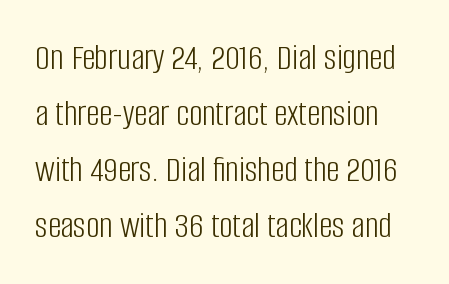
{"serif": "no", "italic": "no", "bold": "no", "weight": "light", "width": "condensed", "stroke_contrast": "low", "x_height": "large", "monospaced": "no", "underline": "no", "line_spacing": "normal", "line_spacing_ratio": 1.51, "letter_spacing": "normal", "letter_spacing_em": 0.0, "glyph_px": 37}
